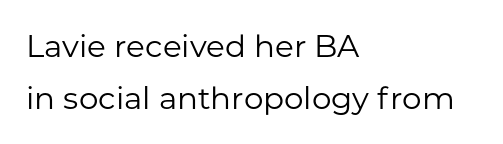
Q: Is the text bold? A: No.
Q: Is the text italic (slanted)? A: No, it is upright.
Q: Is the typeface a serif or a sans-serif typeface? A: Sans-serif.
Q: Is the text underlined? A: No.
Q: How is the paragraph aligned? A: Left-aligned.
Q: Is the spacing between letters normal or unusually wide? A: Normal.
Q: Is the spacing between lines tight, normal or loose? A: Normal.
Q: Width (condensed, normal, or wide)? A: Normal.
Q: Stroke contrast? A: Low.
Q: x-height? A: Medium.
Q: Monospaced? A: No.
